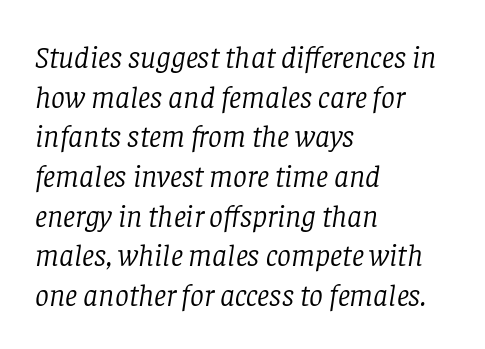
{"serif": "yes", "italic": "yes", "lean": "right", "slant_degrees": 8, "bold": "no", "weight": "light", "width": "normal", "stroke_contrast": "low", "x_height": "large", "monospaced": "no", "underline": "no", "align": "left", "line_spacing": "normal", "line_spacing_ratio": 1.28, "letter_spacing": "normal", "letter_spacing_em": 0.0, "glyph_px": 31}
